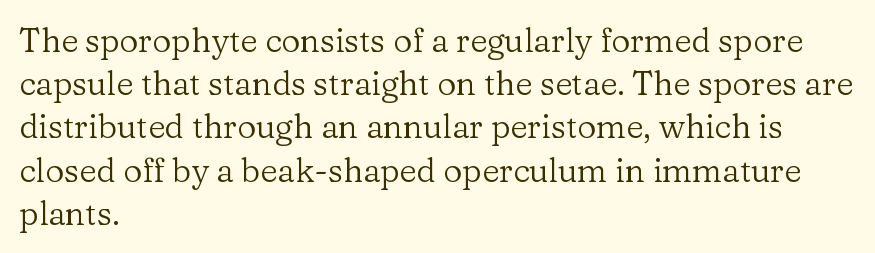
Q: Is the text bold? A: No.
Q: Is the text italic (slanted)? A: No, it is upright.
Q: Is the typeface a serif or a sans-serif typeface? A: Serif.
Q: Is the text underlined? A: No.
Q: How is the paragraph aligned? A: Left-aligned.
Q: Is the spacing between letters normal or unusually wide? A: Normal.
Q: Is the spacing between lines tight, normal or loose? A: Normal.
Q: Width (condensed, normal, or wide)? A: Normal.
Q: Stroke contrast? A: Low.
Q: x-height? A: Medium.
Q: Monospaced? A: No.
